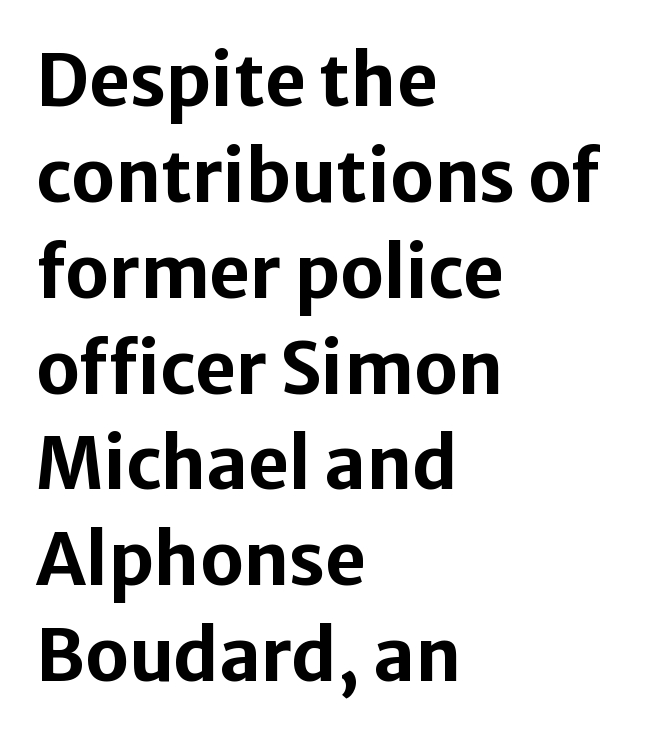
Q: Is the text bold? A: Yes.
Q: Is the text italic (slanted)? A: No, it is upright.
Q: Is the typeface a serif or a sans-serif typeface? A: Sans-serif.
Q: Is the text underlined? A: No.
Q: How is the paragraph aligned? A: Left-aligned.
Q: Is the spacing between letters normal or unusually wide? A: Normal.
Q: Is the spacing between lines tight, normal or loose? A: Normal.
Q: Width (condensed, normal, or wide)? A: Normal.
Q: Stroke contrast? A: Low.
Q: x-height? A: Medium.
Q: Monospaced? A: No.
